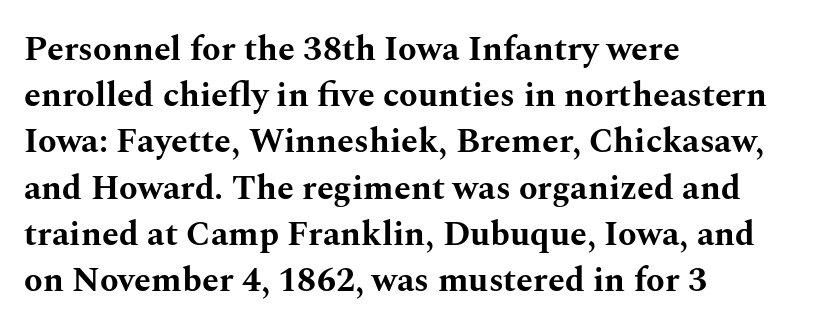
The glyphs in this specimen are seriffed. A roman cut, with each character standing at attention. Do the characters align in a grid? No, the font is proportional. Line starts are locked; line ends wander. The gap between lines stays unmarked.
